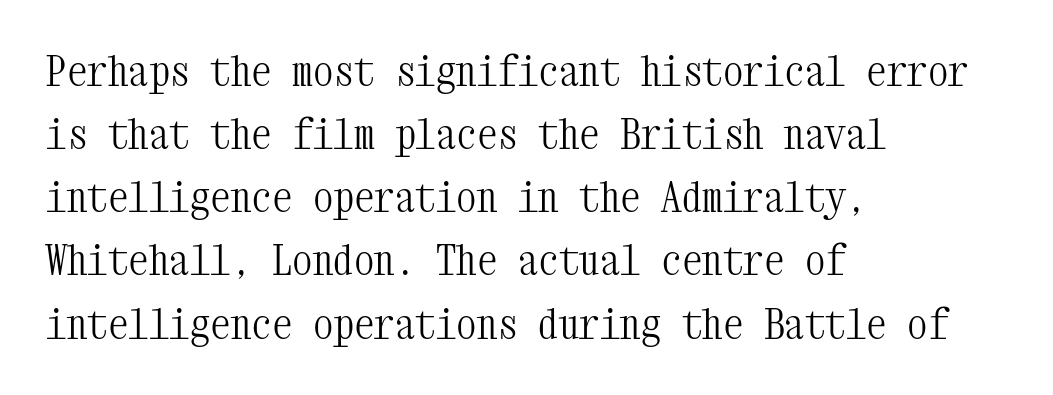
Q: Is the text bold? A: No.
Q: Is the text italic (slanted)? A: No, it is upright.
Q: Is the typeface a serif or a sans-serif typeface? A: Serif.
Q: Is the text underlined? A: No.
Q: How is the paragraph aligned? A: Left-aligned.
Q: Is the spacing between letters normal or unusually wide? A: Normal.
Q: Is the spacing between lines tight, normal or loose? A: Normal.
Q: Width (condensed, normal, or wide)? A: Condensed.
Q: Stroke contrast? A: Medium.
Q: x-height? A: Medium.
Q: Monospaced? A: Yes.
